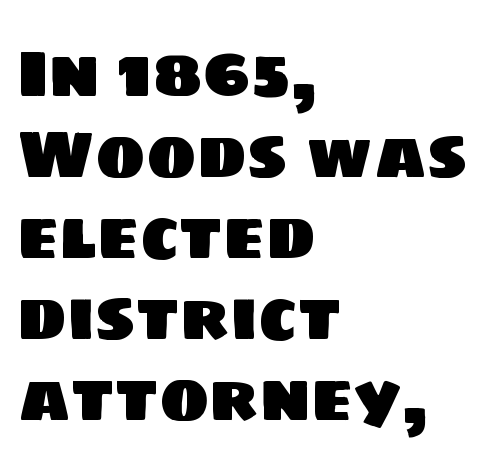
The image shows 67 px sans-serif type; set left-aligned, line spacing 1.21x, normal letter spacing, not underlined; low stroke contrast and a large x-height.
